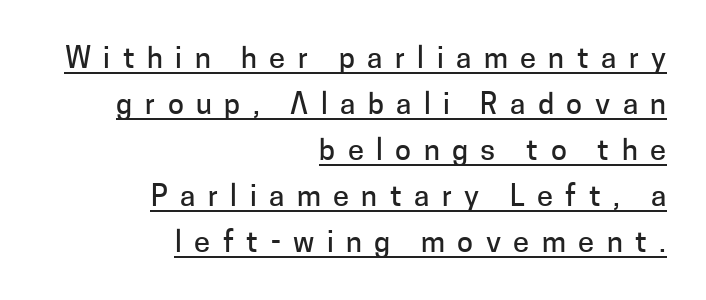
{"serif": "no", "italic": "no", "width": "normal", "stroke_contrast": "low", "x_height": "medium", "monospaced": "no", "underline": "yes", "align": "right", "line_spacing": "normal", "line_spacing_ratio": 1.59, "letter_spacing": "wide", "letter_spacing_em": 0.43, "glyph_px": 29}
